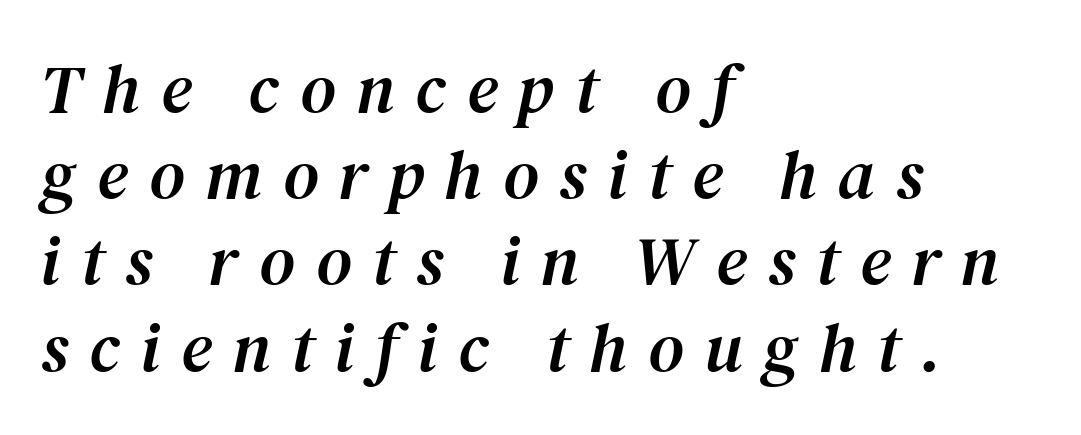
The image shows 69 px serif type, italic (leaning right); set left-aligned, normal line spacing (1.25x), unusually wide letter spacing (+0.3 em), not underlined; medium stroke contrast and a medium x-height.
